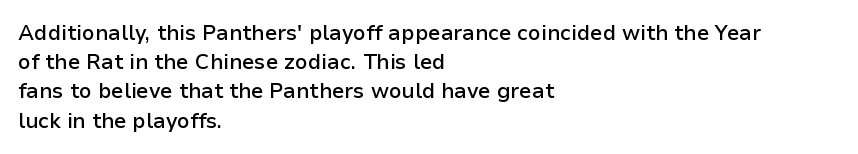
The face used here is a semibold: visibly heavier than regular, lighter than bold. Italic? Not at all — the glyphs are vertical. Default kerning and tracking; the words read as compact shapes. The paragraph shown leans on its left margin. Clear beneath every line of the passage.
